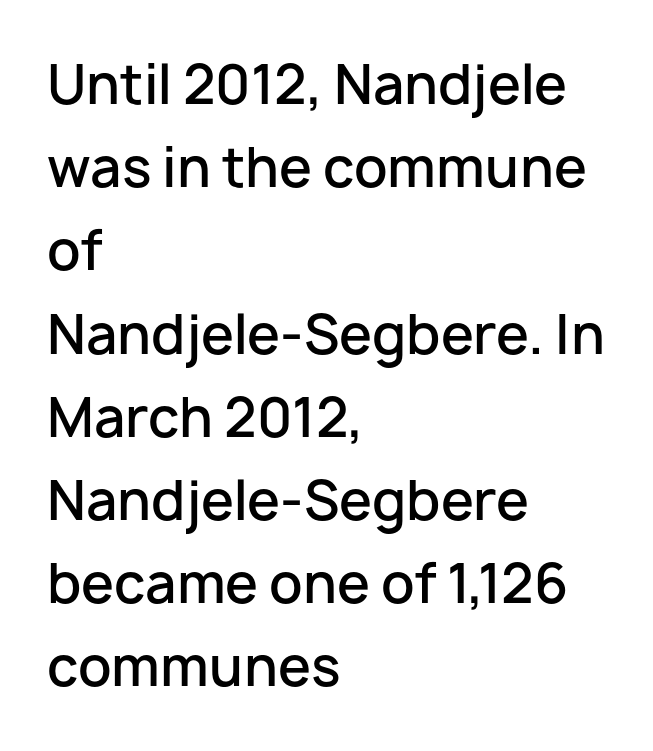
Are there feet on the stems? There aren't — it's a sans. A typesetter would call this proportional, since set widths differ per character. Each new line begins a customary step beneath the previous one. The gap between lines stays unmarked. Every row of glyphs begins at an identical x-position on the left. How are the letters spaced? Ordinarily, with no added tracking.
